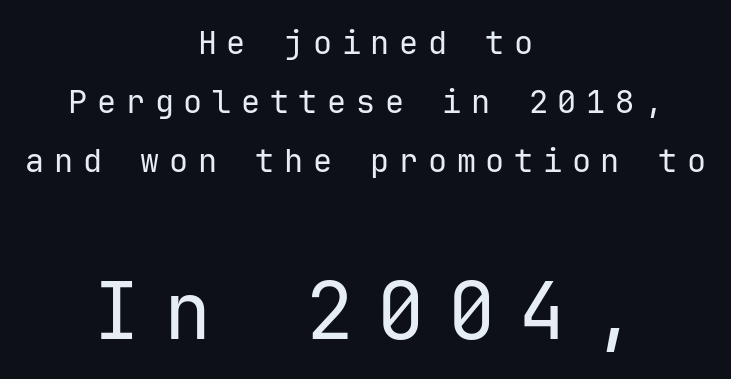
Q: Is the text bold? A: No.
Q: Is the text italic (slanted)? A: No, it is upright.
Q: Is the typeface a serif or a sans-serif typeface? A: Sans-serif.
Q: Is the text underlined? A: No.
Q: How is the paragraph aligned? A: Centered.
Q: Is the spacing between letters normal or unusually wide? A: Unusually wide.
Q: Which block of text is set in a larger size, the first (top) or the second (bottom)? A: The second (bottom) one.
Q: Width (condensed, normal, or wide)? A: Normal.
Q: Stroke contrast? A: Low.
Q: x-height? A: Medium.
